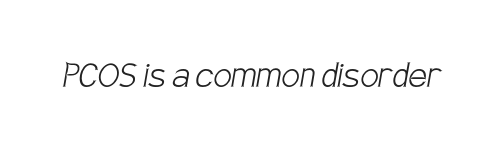
Q: Is the text bold? A: No.
Q: Is the typeface a serif or a sans-serif typeface? A: Sans-serif.
Q: Is the text underlined? A: No.
Q: Is the spacing between letters normal or unusually wide? A: Normal.
Q: Width (condensed, normal, or wide)? A: Condensed.
Q: Stroke contrast? A: Low.
Q: x-height? A: Large.
Q: Monospaced? A: No.
